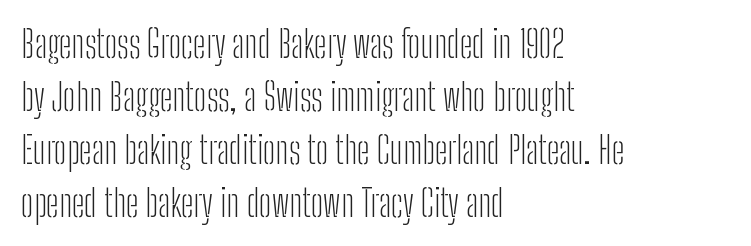
Q: Is the text bold? A: No.
Q: Is the text italic (slanted)? A: No, it is upright.
Q: Is the typeface a serif or a sans-serif typeface? A: Sans-serif.
Q: Is the text underlined? A: No.
Q: How is the paragraph aligned? A: Left-aligned.
Q: Is the spacing between letters normal or unusually wide? A: Normal.
Q: Is the spacing between lines tight, normal or loose? A: Normal.
Q: Width (condensed, normal, or wide)? A: Condensed.
Q: Stroke contrast? A: Low.
Q: x-height? A: Medium.
Q: Monospaced? A: No.
